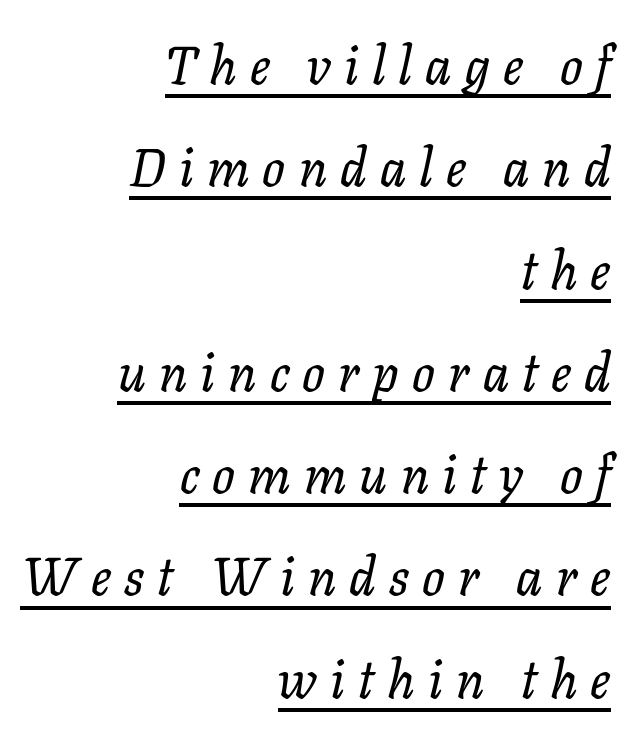
Loosely led — the rows are spread out. Looking at the ascenders, they clearly lean. Typeset ragged left — the right edge is the straight one. Descenders here cross a horizontal rule under the line. Inter-character spacing is expanded well beyond the font's built-in metrics.
